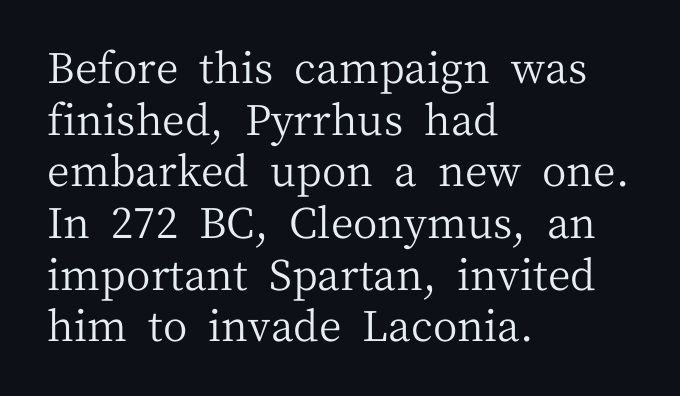
The image shows 42 px regular-weight serif type, upright; set left-aligned, line spacing 1.23x, normal letter spacing, not underlined; medium stroke contrast and a medium x-height.
